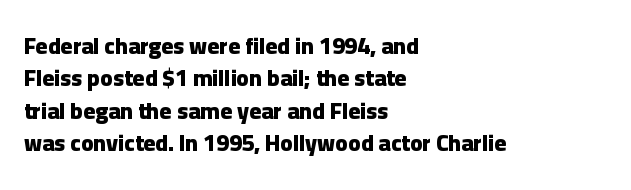
{"italic": "no", "bold": "yes", "underline": "no", "align": "left", "line_spacing": "normal", "line_spacing_ratio": 1.41, "letter_spacing": "normal", "letter_spacing_em": 0.0, "glyph_px": 23}
